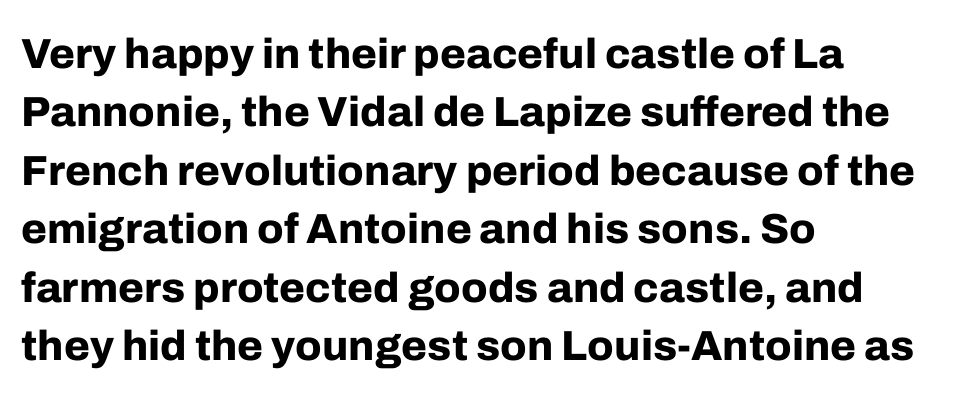
{"serif": "no", "italic": "no", "bold": "yes", "weight": "bold", "width": "normal", "stroke_contrast": "low", "x_height": "medium", "monospaced": "no", "underline": "no", "align": "left", "line_spacing": "normal", "line_spacing_ratio": 1.39, "letter_spacing": "normal", "letter_spacing_em": 0.0, "glyph_px": 42}
